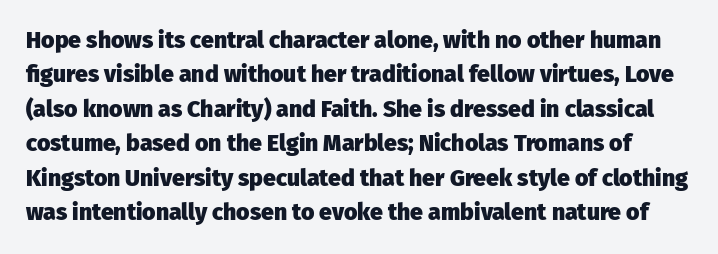
Q: Is the text bold? A: Yes.
Q: Is the text italic (slanted)? A: No, it is upright.
Q: Is the text underlined? A: No.
Q: Is the spacing between letters normal or unusually wide? A: Normal.
Q: Is the spacing between lines tight, normal or loose? A: Normal.
